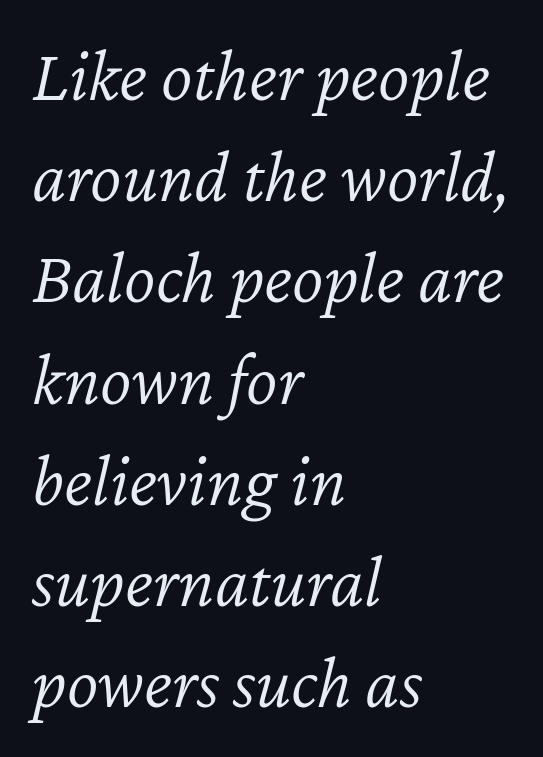
The passage shown leans; its letterforms are oblique. Notice how the passage keeps a crisp vertical edge on the left only. Decoration check: the copy has no underline. This sample uses plain, unmodified letter spacing. Counters stay open thanks to moderate or lighter strokes. Think of a printed novel: that variable character pitch is what you see here.
